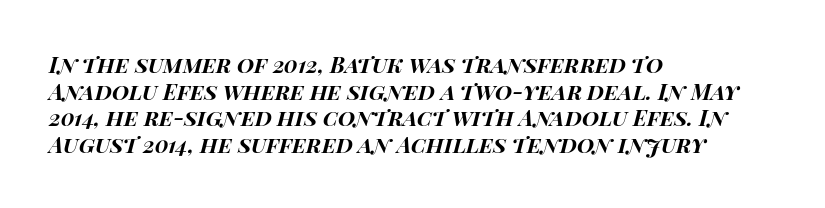
Q: Is the text bold? A: Yes.
Q: Is the text italic (slanted)? A: Yes, it leans right by about 14 degrees.
Q: Is the text underlined? A: No.
Q: How is the paragraph aligned? A: Left-aligned.
Q: Is the spacing between letters normal or unusually wide? A: Normal.
